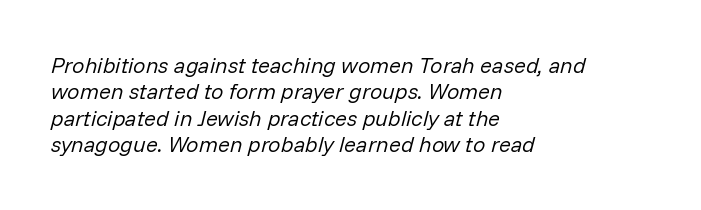
Q: Is the text bold? A: No.
Q: Is the text italic (slanted)? A: Yes, it leans right by about 14 degrees.
Q: Is the text underlined? A: No.
Q: How is the paragraph aligned? A: Left-aligned.
Q: Is the spacing between letters normal or unusually wide? A: Normal.
